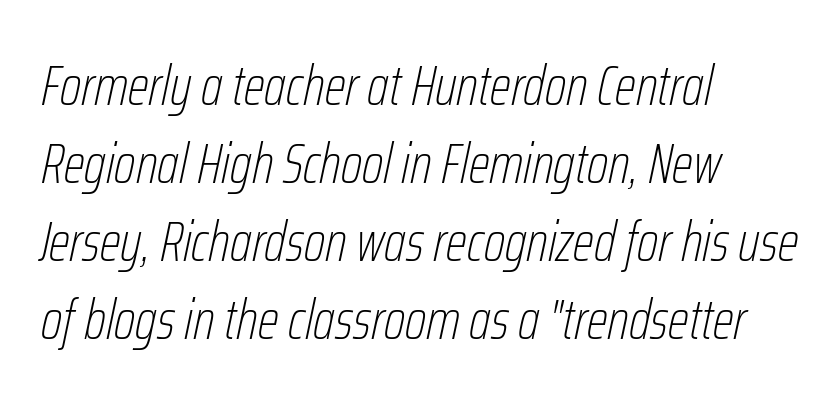
The image shows 56 px thin, condensed type, italic (leaning right); set left-aligned, normal line spacing (1.39x), normal letter spacing, not underlined; low stroke contrast and a medium x-height.
